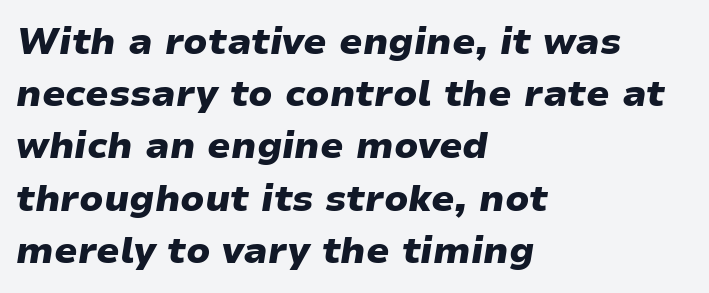
{"italic": "yes", "lean": "right", "slant_degrees": 9, "bold": "yes", "weight": "heavy", "width": "wide", "stroke_contrast": "low", "x_height": "medium", "monospaced": "no", "underline": "no", "align": "left", "line_spacing": "normal", "line_spacing_ratio": 1.41, "letter_spacing": "normal", "letter_spacing_em": 0.0, "glyph_px": 37}
